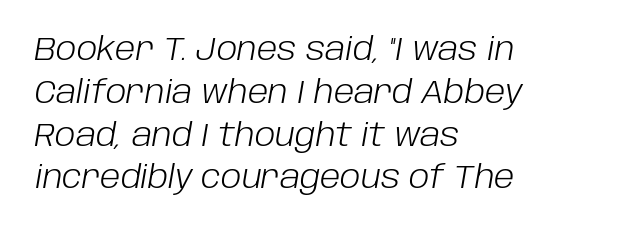
Interline gaps are of average width in this sample. Every row of glyphs begins at an identical x-position on the left. Rule under the text: the space is simply empty. Varying glyph widths throughout — classic text-font behaviour.
